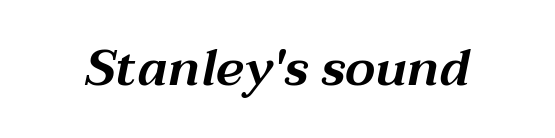
The image shows 50 px wide type, italic (leaning right); set normal letter spacing, not underlined; medium stroke contrast and a medium x-height.
